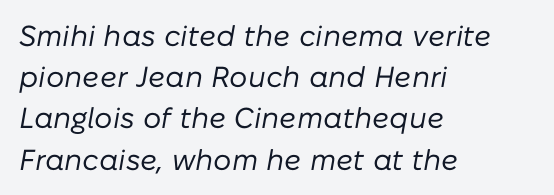
The image shows 29 px regular-weight type, italic (leaning right); set left-aligned, normal line spacing (1.42x), normal letter spacing, not underlined; low stroke contrast and a medium x-height.
